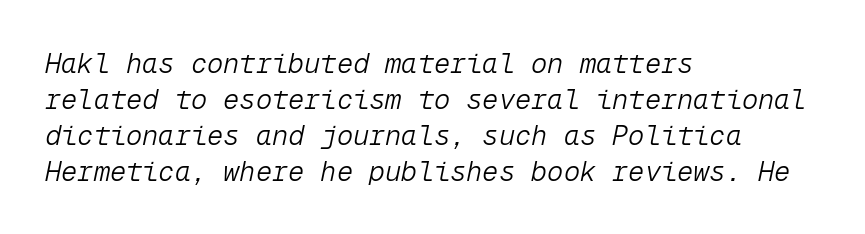
The image shows 27 px text type, italic (leaning right); set left-aligned, normal line spacing (1.33x), normal letter spacing, not underlined.
